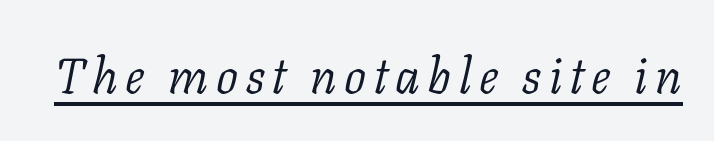
The image shows 49 px light serif type, italic (leaning right); set underlined; low stroke contrast and a medium x-height.
